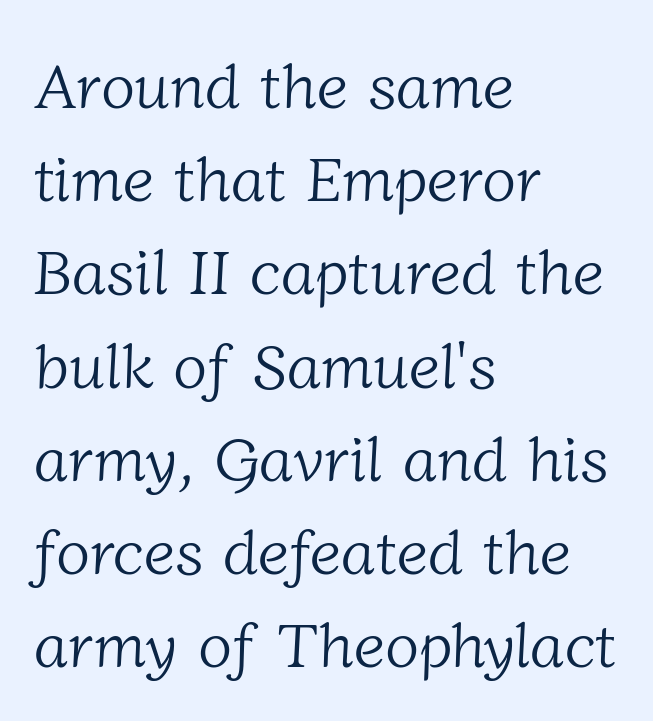
{"serif": "yes", "bold": "no", "weight": "light", "width": "normal", "stroke_contrast": "low", "x_height": "medium", "monospaced": "no", "underline": "no", "align": "left", "line_spacing": "normal", "line_spacing_ratio": 1.48, "letter_spacing": "normal", "letter_spacing_em": 0.0, "glyph_px": 63}
